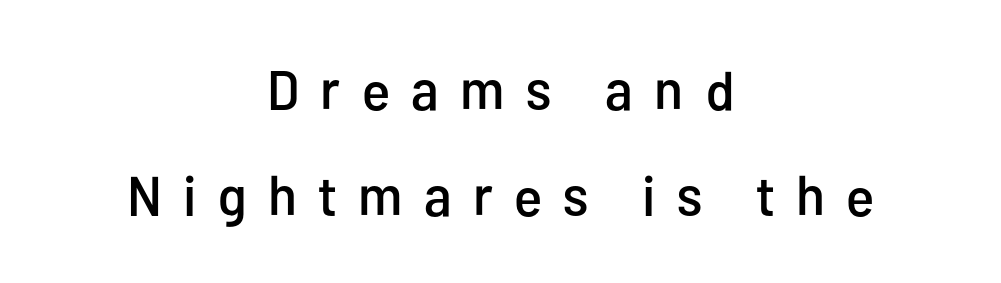
{"serif": "no", "italic": "no", "width": "condensed", "stroke_contrast": "low", "x_height": "medium", "monospaced": "no", "underline": "no", "align": "center", "line_spacing": "loose", "line_spacing_ratio": 1.9, "letter_spacing": "wide", "letter_spacing_em": 0.38, "glyph_px": 56}
